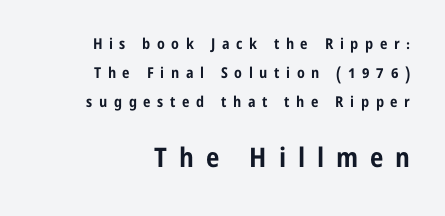
Regarding leading, the lines here are spaced well apart. Italic? Not at all — the glyphs are vertical. The words here are not underlined. Which of the two is more prominent by size? The second, at the bottom.
